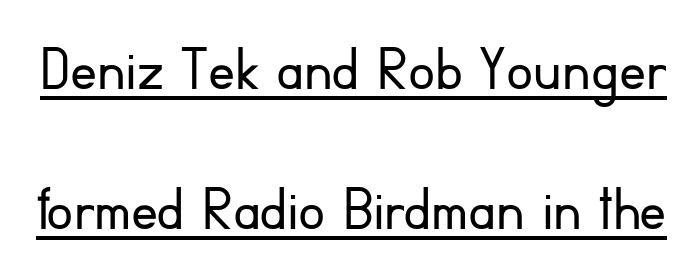
Q: Is the text bold? A: No.
Q: Is the text italic (slanted)? A: No, it is upright.
Q: Is the typeface a serif or a sans-serif typeface? A: Sans-serif.
Q: Is the text underlined? A: Yes.
Q: Is the spacing between letters normal or unusually wide? A: Normal.
Q: Is the spacing between lines tight, normal or loose? A: Loose.
Q: Width (condensed, normal, or wide)? A: Normal.
Q: Stroke contrast? A: Low.
Q: x-height? A: Small.
Q: Monospaced? A: No.
